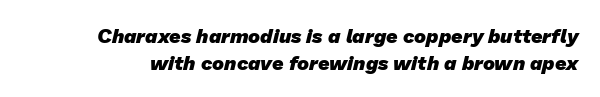
The image shows 20 px bold type; set normal line spacing (1.33x), normal letter spacing, not underlined.
